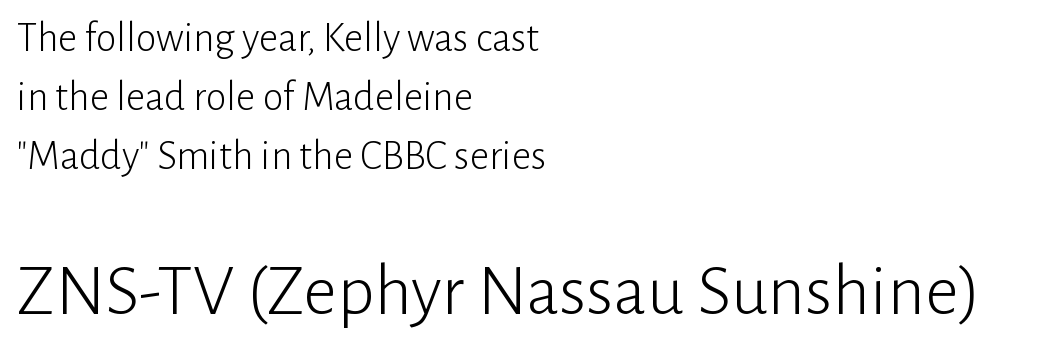
The paragraph has a hard left edge and a soft right edge. The rendering uses natural spacing where letterforms have individual widths. Vertically, the passage feels balanced, rows spaced as you'd expect. The block sitting lower on the canvas is the one with enlarged characters.
